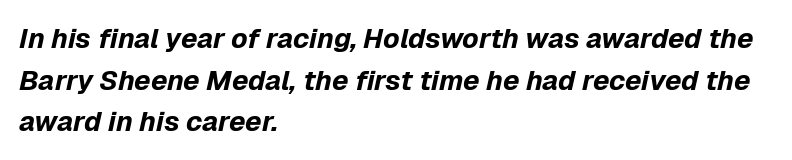
The image shows 28 px bold type, italic (leaning right); set left-aligned, normal line spacing (1.49x), normal letter spacing, not underlined; low stroke contrast and a medium x-height.
